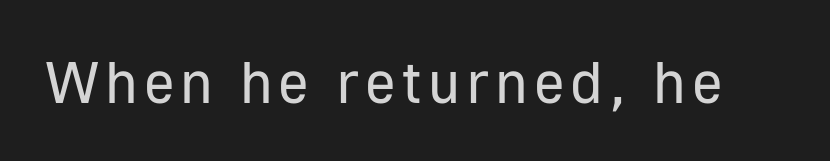
{"serif": "no", "italic": "no", "bold": "no", "weight": "regular", "width": "normal", "stroke_contrast": "low", "x_height": "medium", "monospaced": "no", "underline": "no", "glyph_px": 59}
